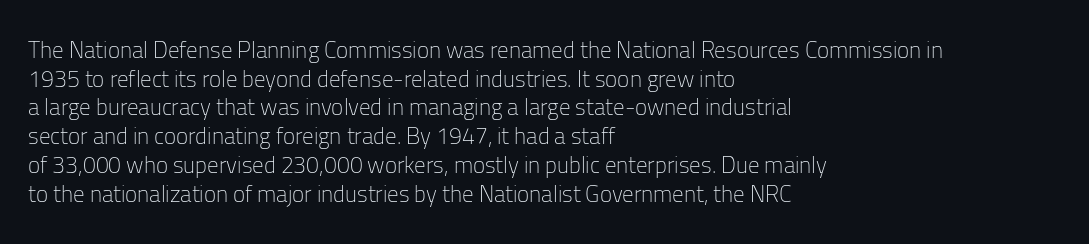
The lines sit at an ordinary, default distance from one another. The text block is weighted toward the left margin, trailing off unevenly rightward. Tracking value appears to be zero — textbook default spacing. Has an underline been added? It has not. Stroke mass is kept to a normal reading level or below.
